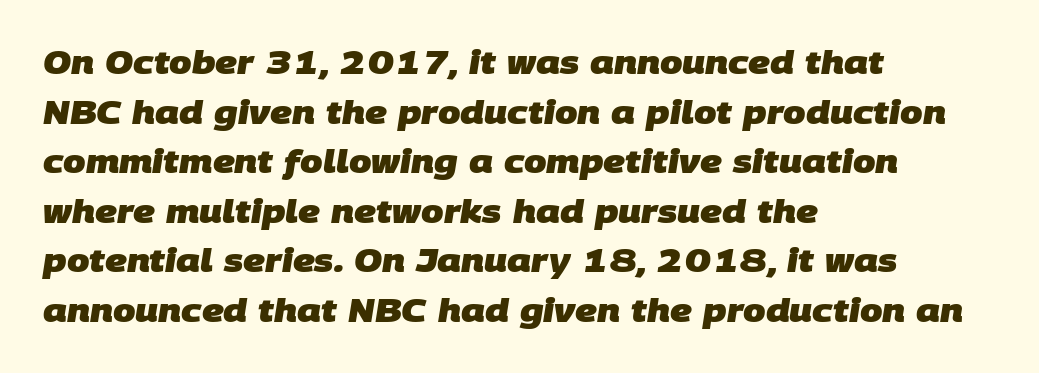
Q: Is the text bold? A: Yes.
Q: Is the typeface a serif or a sans-serif typeface? A: Sans-serif.
Q: Is the text underlined? A: No.
Q: How is the paragraph aligned? A: Left-aligned.
Q: Is the spacing between letters normal or unusually wide? A: Normal.
Q: Is the spacing between lines tight, normal or loose? A: Normal.
Q: Width (condensed, normal, or wide)? A: Normal.
Q: Stroke contrast? A: Low.
Q: x-height? A: Large.
Q: Monospaced? A: No.
